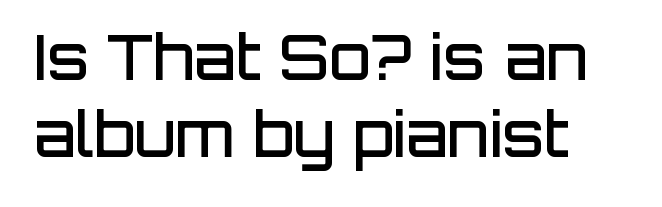
The designer went with a sans here, leaving each stem footless. The font's upright variant was chosen for this text. Characters follow at the spacing the type designer built in. These lines sit exactly where default settings would place them. Does the weight exceed regular? Yes, but only to semibold.
